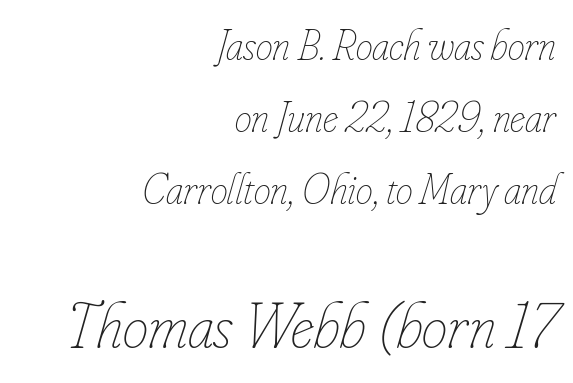
These two chunks differ in scale, with the bottom chunk taking the larger measure. Italic? Definitely — the glyphs are oblique. The gaps between neighbouring characters are ordinary and unremarkable. Each row of text sits above clean, open space. The line-height multiplier appears to be the usual default.
